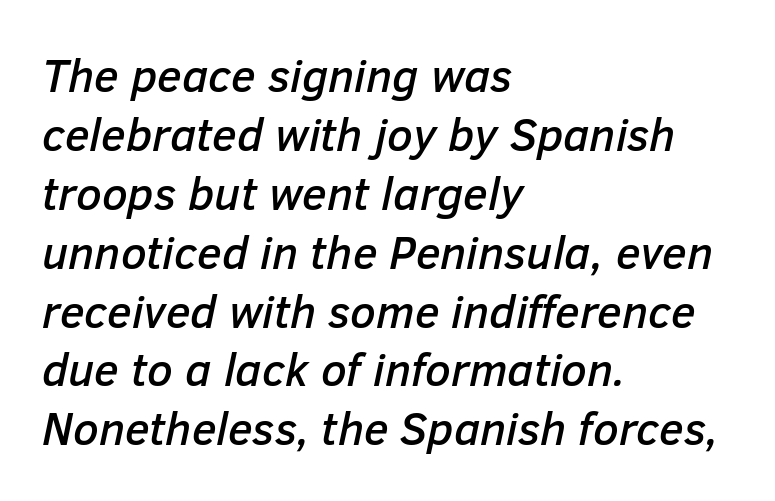
The whole block is typeset with a tilt. Line starts are locked; line ends wander. Does the leading feel generous? No, just average. Here the designer chose a conventional face with non-uniform glyph widths. Lines of text with bare space underneath. Honestly, the letter spacing is just normal — you wouldn't notice it.
